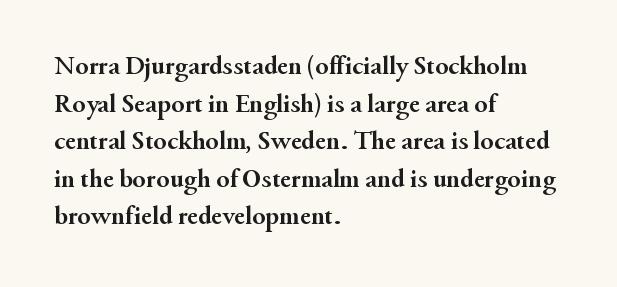
The image shows 27 px bold type, upright; set left-aligned, normal line spacing (1.39x), normal letter spacing, not underlined.
